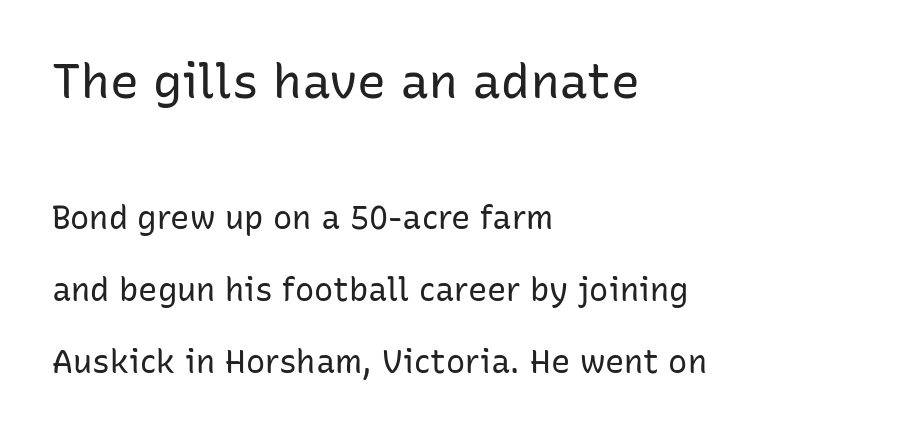
Q: Is the text bold? A: No.
Q: Is the text italic (slanted)? A: No, it is upright.
Q: Is the typeface a serif or a sans-serif typeface? A: Sans-serif.
Q: Is the text underlined? A: No.
Q: How is the paragraph aligned? A: Left-aligned.
Q: Is the spacing between letters normal or unusually wide? A: Normal.
Q: Is the spacing between lines tight, normal or loose? A: Loose.
Q: Which block of text is set in a larger size, the first (top) or the second (bottom)? A: The first (top) one.
Q: Width (condensed, normal, or wide)? A: Normal.
Q: Stroke contrast? A: Low.
Q: x-height? A: Medium.
Q: Monospaced? A: No.
